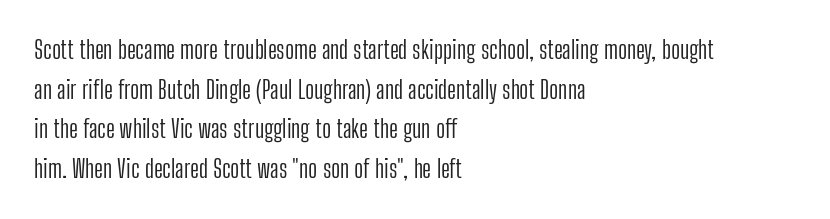
{"italic": "no", "bold": "no", "underline": "no", "align": "left", "line_spacing": "normal", "line_spacing_ratio": 1.59, "letter_spacing": "normal", "letter_spacing_em": 0.0, "glyph_px": 25}
